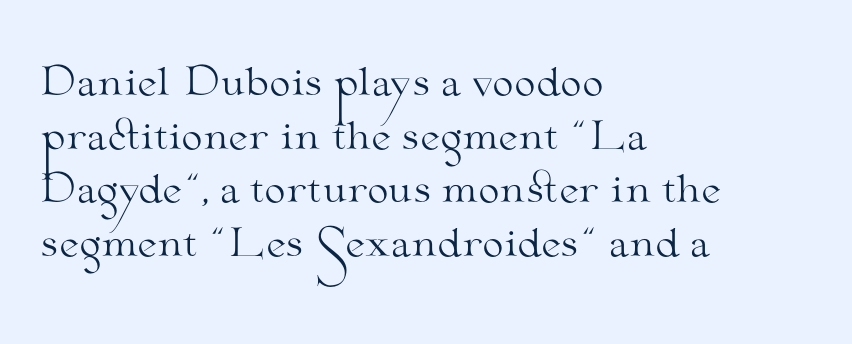
{"serif": "yes", "italic": "no", "bold": "no", "weight": "light", "width": "wide", "stroke_contrast": "medium", "x_height": "small", "monospaced": "no", "underline": "no", "align": "left", "line_spacing": "normal", "line_spacing_ratio": 1.41, "letter_spacing": "normal", "letter_spacing_em": 0.0, "glyph_px": 38}
